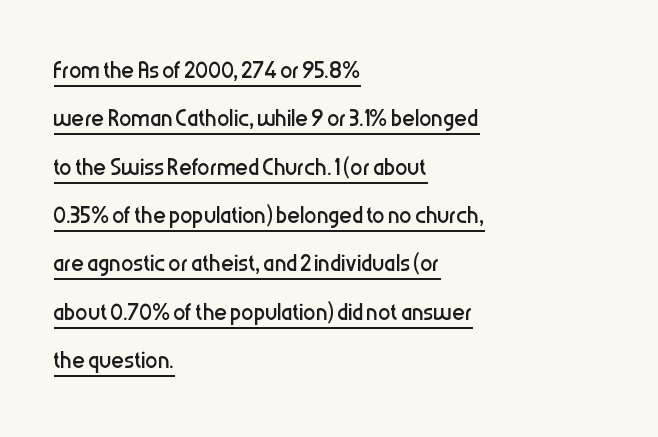
Where is the straight margin? On the left. Italic: no, the glyphs are upright roman. The strokes carry an ordinary text weight at most. Is there an underline? Yes — a line sits under the letters. Think of a printed novel: that variable character pitch is what you see here. Inter-character spacing is left at the font's built-in metrics.
